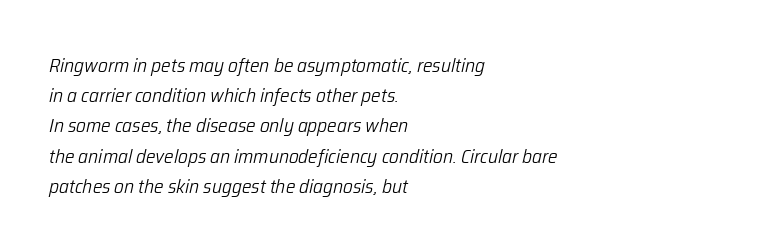
Has an underline been added? It has not. Stroke mass is kept to a normal reading level or below. Observe the lean: these are italic letterforms. Each word holds together tightly as a unit, with standard inter-letter gaps. The typesetter chose a ragged-right arrangement here. The rendering uses a moderate line-height, typical for paragraphs.
